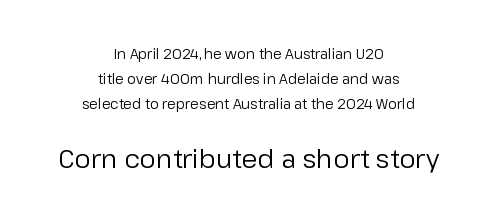
Q: Is the text bold? A: No.
Q: Is the text italic (slanted)? A: No, it is upright.
Q: Is the text underlined? A: No.
Q: How is the paragraph aligned? A: Centered.
Q: Is the spacing between letters normal or unusually wide? A: Normal.
Q: Which block of text is set in a larger size, the first (top) or the second (bottom)? A: The second (bottom) one.
